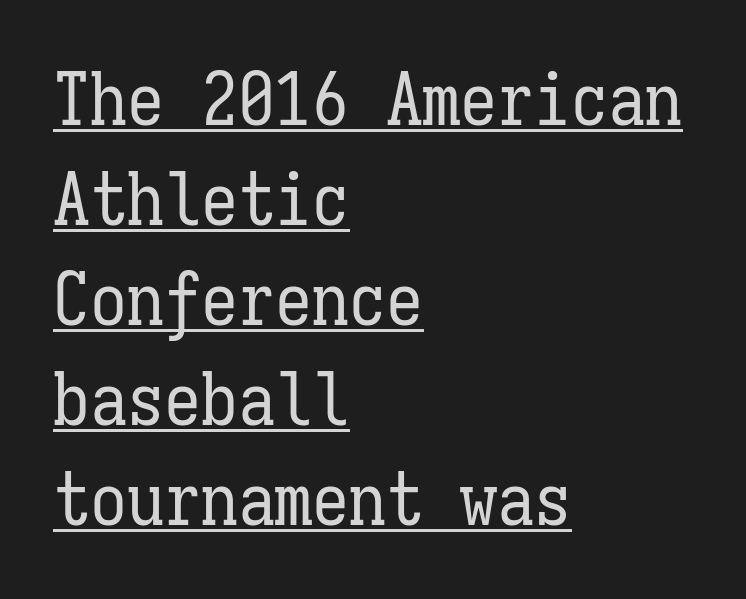
The typography opts for an upright posture over an oblique one. Whoever set this chose a conventional vertical rhythm. Nobody touched the tracking dial on this one. A student would call this left alignment; a typographer would say flush left, rag right.
